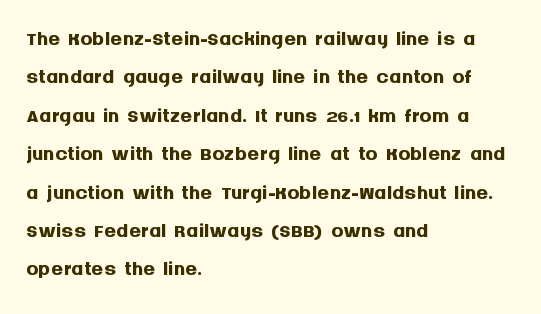
{"serif": "no", "italic": "no", "bold": "yes", "weight": "semibold", "width": "normal", "stroke_contrast": "medium", "x_height": "large", "monospaced": "no", "underline": "no", "align": "left", "line_spacing": "normal", "line_spacing_ratio": 1.28, "letter_spacing": "normal", "letter_spacing_em": 0.0, "glyph_px": 30}
